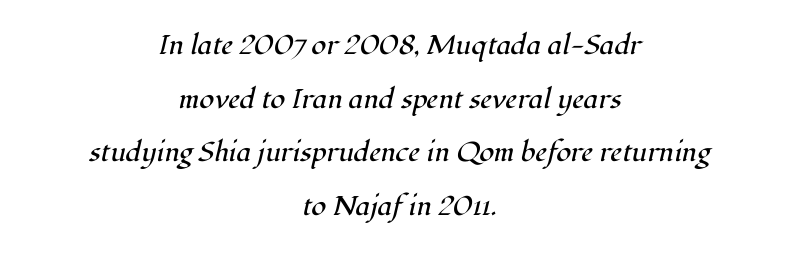
The image shows 27 px text type, italic (leaning right); set centered, loose line spacing (1.99x), normal letter spacing, not underlined.
